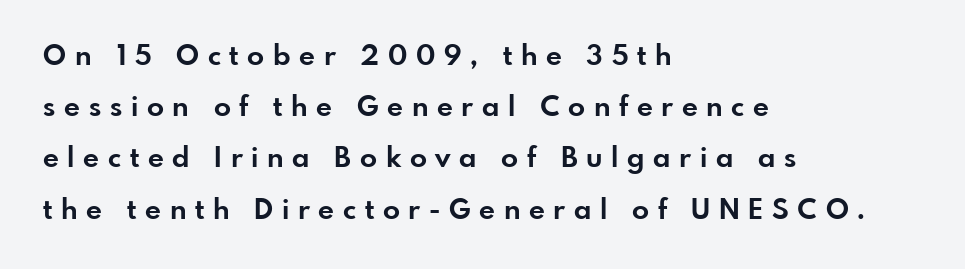
{"serif": "no", "italic": "no", "bold": "yes", "weight": "bold", "width": "normal", "stroke_contrast": "low", "x_height": "small", "monospaced": "no", "underline": "no", "align": "left", "line_spacing_ratio": 1.83, "letter_spacing": "wide", "letter_spacing_em": 0.31, "glyph_px": 28}
